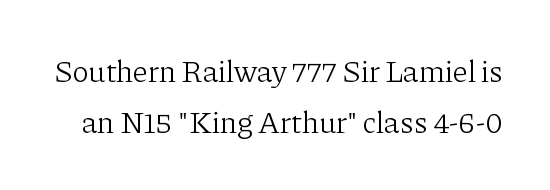
The image shows 31 px light serif type, upright; set normal line spacing (1.64x), normal letter spacing, not underlined; low stroke contrast and a medium x-height.
